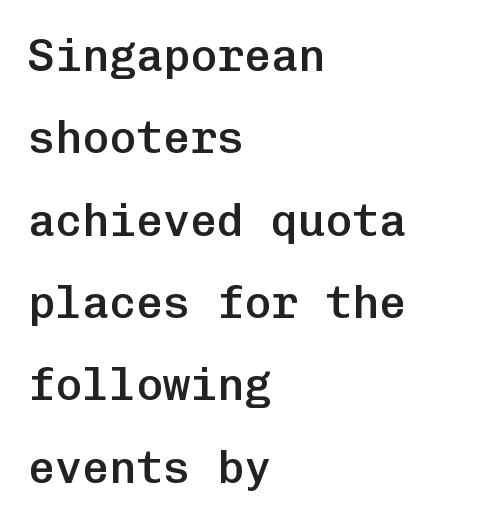
Q: Is the text bold? A: Semi-bold.
Q: Is the text italic (slanted)? A: No, it is upright.
Q: Is the typeface a serif or a sans-serif typeface? A: Sans-serif.
Q: Is the text underlined? A: No.
Q: How is the paragraph aligned? A: Left-aligned.
Q: Is the spacing between letters normal or unusually wide? A: Normal.
Q: Width (condensed, normal, or wide)? A: Normal.
Q: Stroke contrast? A: Low.
Q: x-height? A: Medium.
Q: Monospaced? A: Yes.
